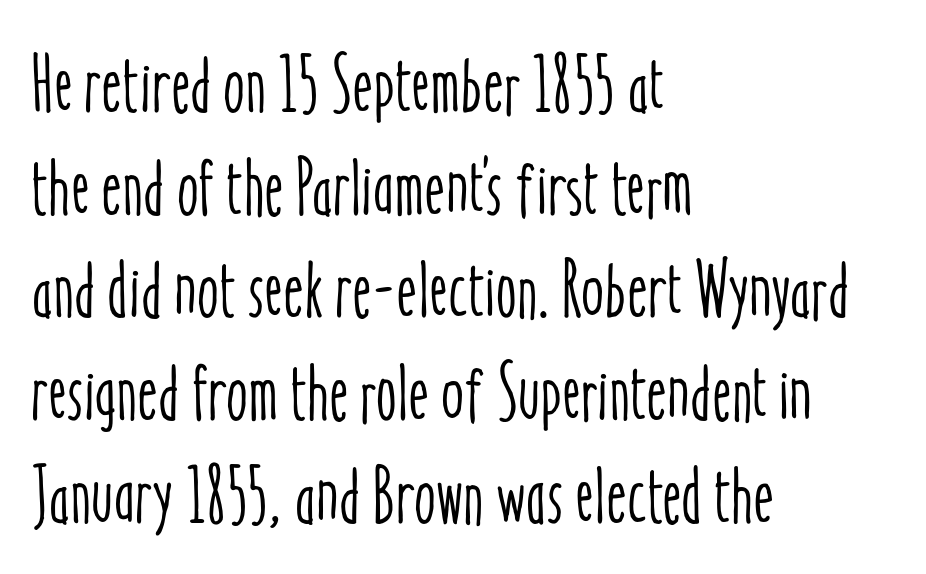
Q: Is the text italic (slanted)? A: No, it is upright.
Q: Is the text underlined? A: No.
Q: How is the paragraph aligned? A: Left-aligned.
Q: Is the spacing between letters normal or unusually wide? A: Normal.
Q: Is the spacing between lines tight, normal or loose? A: Normal.
Q: Width (condensed, normal, or wide)? A: Condensed.
Q: Stroke contrast? A: Low.
Q: x-height? A: Medium.
Q: Monospaced? A: No.
